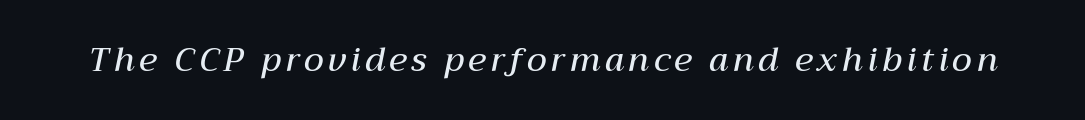
The image shows 33 px semibold type, italic (leaning right); set not underlined; medium stroke contrast and a medium x-height.
